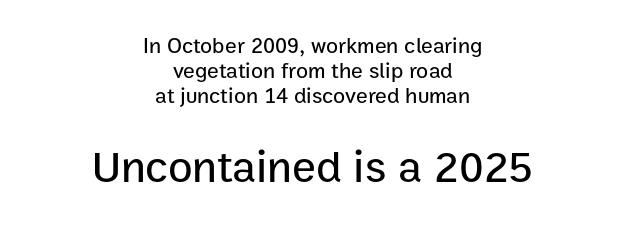
The image shows 45 px sans-serif type, upright; set centered, tight line spacing (1.13x), normal letter spacing, not underlined; the second (bottom) block is 2.05x larger; low stroke contrast and a medium x-height.
